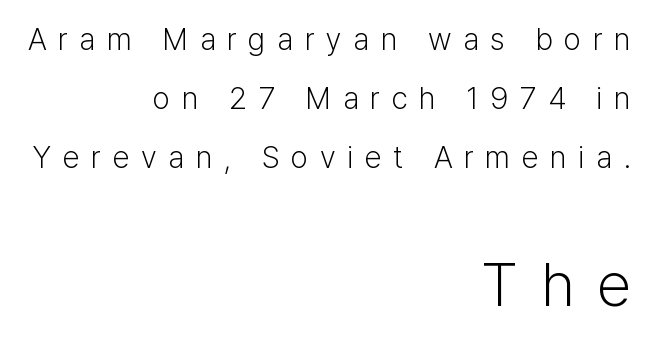
The type sits square on the baseline with zero lean. Character widths vary here, with narrow letters taking less room than wide ones. Short and long lines alike share a common ending point at right. Scale increases going downward across the two blocks. Serifs: no, the terminals of the letterforms are clean. The tracking reads as deliberately expanded to a designer's eye.
